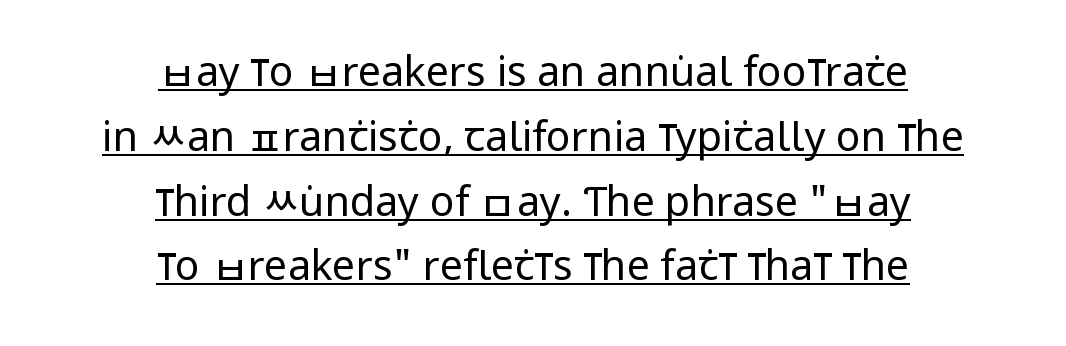
The image shows 41 px regular-weight, condensed sans-serif type, upright; set centered, normal line spacing (1.58x), normal letter spacing, underlined; low stroke contrast and a large x-height.
